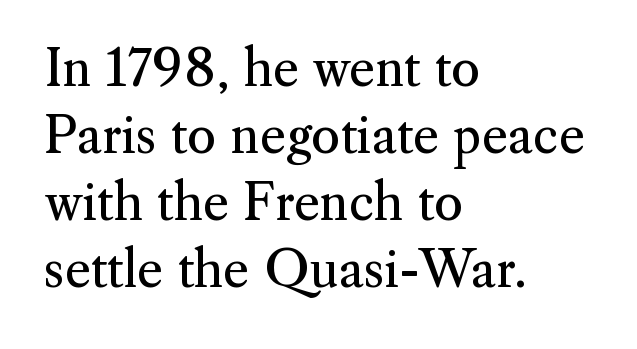
Q: Is the text bold? A: No.
Q: Is the text italic (slanted)? A: No, it is upright.
Q: Is the typeface a serif or a sans-serif typeface? A: Serif.
Q: Is the text underlined? A: No.
Q: How is the paragraph aligned? A: Left-aligned.
Q: Is the spacing between letters normal or unusually wide? A: Normal.
Q: Is the spacing between lines tight, normal or loose? A: Normal.
Q: Width (condensed, normal, or wide)? A: Normal.
Q: Stroke contrast? A: Medium.
Q: x-height? A: Small.
Q: Monospaced? A: No.
